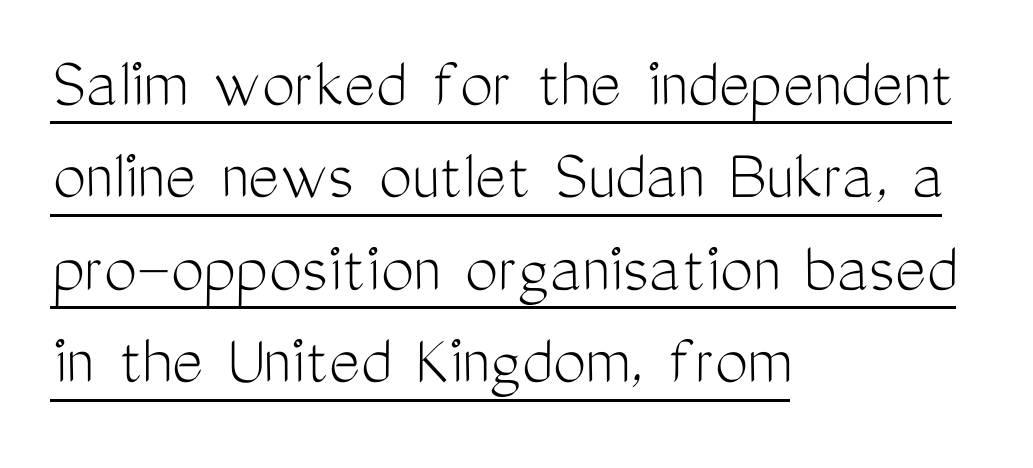
Q: Is the text bold? A: No.
Q: Is the text italic (slanted)? A: No, it is upright.
Q: Is the typeface a serif or a sans-serif typeface? A: Sans-serif.
Q: Is the text underlined? A: Yes.
Q: How is the paragraph aligned? A: Left-aligned.
Q: Is the spacing between letters normal or unusually wide? A: Normal.
Q: Is the spacing between lines tight, normal or loose? A: Normal.
Q: Width (condensed, normal, or wide)? A: Condensed.
Q: Stroke contrast? A: Medium.
Q: x-height? A: Medium.
Q: Monospaced? A: No.
